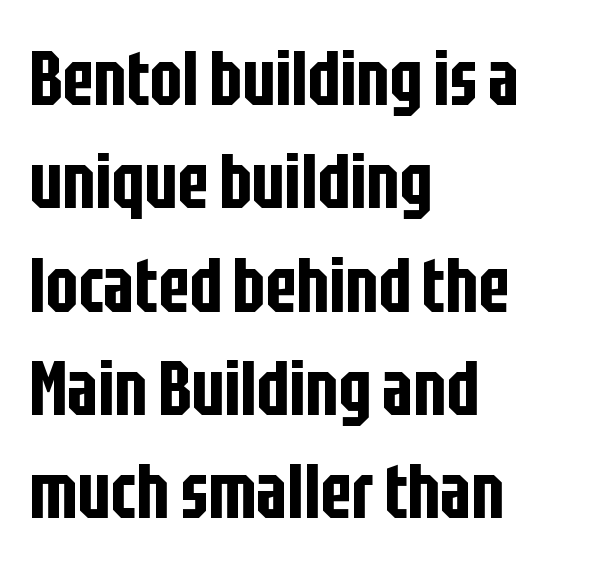
The image shows 76 px condensed sans-serif type, upright; set left-aligned, normal line spacing (1.36x), normal letter spacing, not underlined; low stroke contrast and a large x-height.
